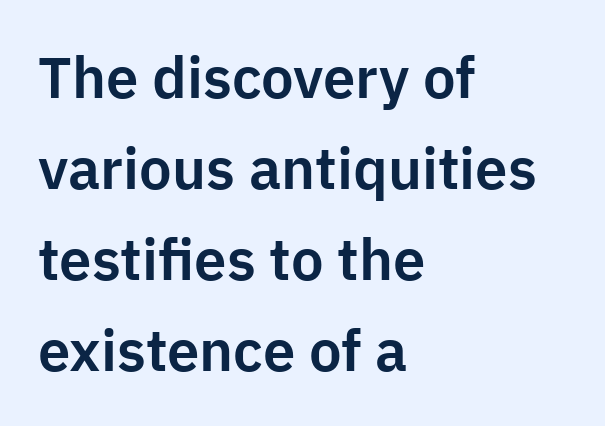
{"serif": "no", "italic": "no", "width": "normal", "stroke_contrast": "low", "x_height": "medium", "monospaced": "no", "underline": "no", "align": "left", "line_spacing": "normal", "line_spacing_ratio": 1.57, "letter_spacing": "normal", "letter_spacing_em": 0.0, "glyph_px": 58}
